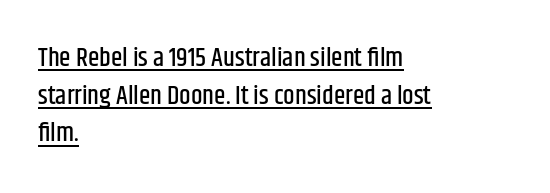
Q: Is the text italic (slanted)? A: No, it is upright.
Q: Is the text underlined? A: Yes.
Q: How is the paragraph aligned? A: Left-aligned.
Q: Is the spacing between letters normal or unusually wide? A: Normal.
Q: Is the spacing between lines tight, normal or loose? A: Normal.
